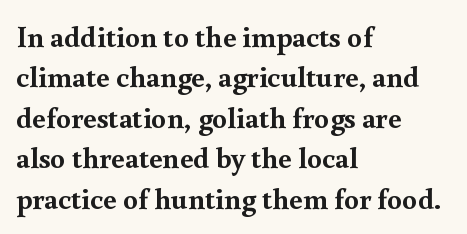
The passage shown stacks its lines at a standard gap. The letters are bold, with thick, heavy strokes. Classification — serif. Descenders hang freely into open space.
